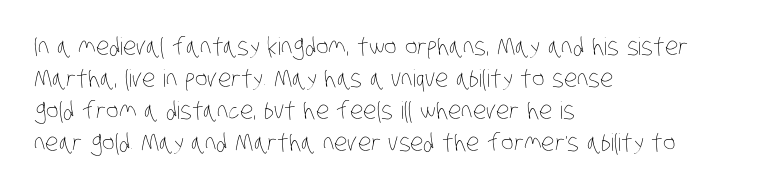
The image shows 24 px text type; set left-aligned, normal line spacing (1.33x), normal letter spacing, not underlined.
